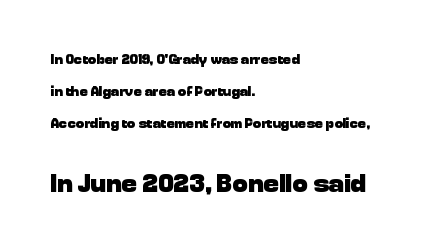
Q: Is the text bold? A: Yes.
Q: Is the text italic (slanted)? A: No, it is upright.
Q: Is the text underlined? A: No.
Q: How is the paragraph aligned? A: Left-aligned.
Q: Is the spacing between letters normal or unusually wide? A: Normal.
Q: Is the spacing between lines tight, normal or loose? A: Loose.
Q: Which block of text is set in a larger size, the first (top) or the second (bottom)? A: The second (bottom) one.
